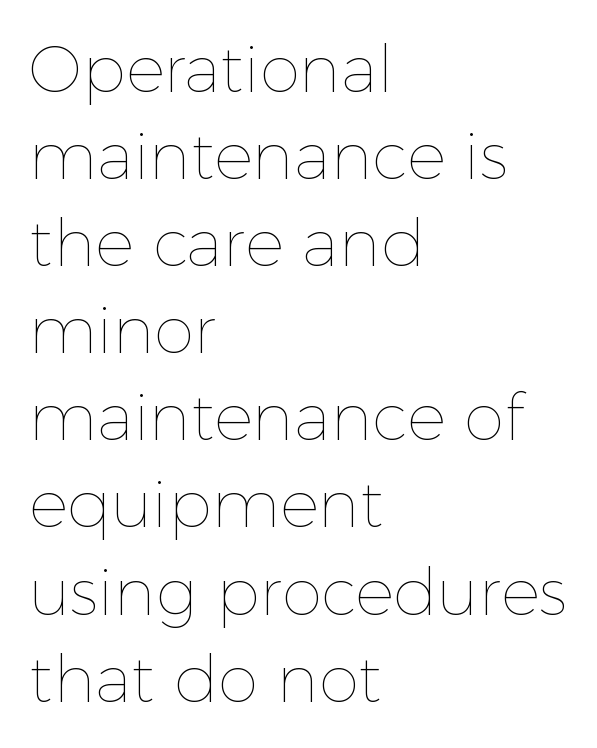
{"italic": "no", "bold": "no", "weight": "thin", "width": "normal", "x_height": "medium", "monospaced": "no", "underline": "no", "align": "left", "line_spacing": "normal", "line_spacing_ratio": 1.34, "letter_spacing": "normal", "letter_spacing_em": 0.0, "glyph_px": 65}
